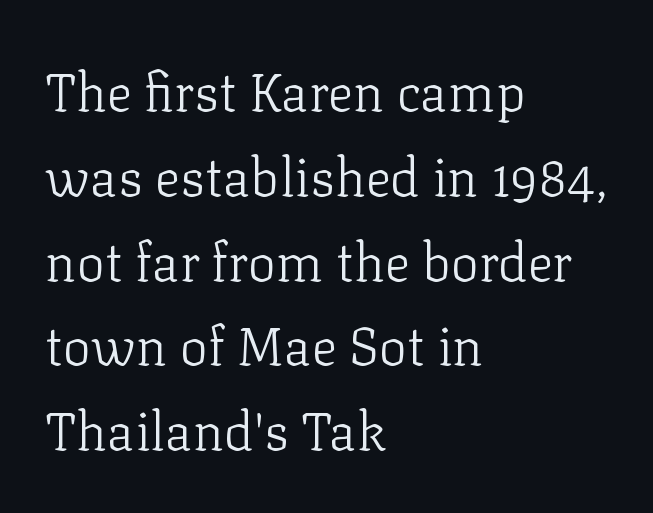
The leading is moderate, giving the passage an even texture. Casual observation: everything's shoved over to the left. You can tell it's not italic because the verticals are truly vertical. What stands out about the letter spacing? Nothing — it is the standard amount. The passage shown is not bold in any degree. Check the space under the baseline: it is left empty.
